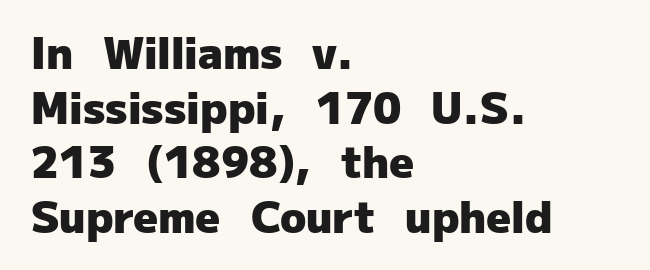
The image shows 43 px heavy sans-serif type, upright; set left-aligned, normal line spacing (1.27x), normal letter spacing, not underlined; low stroke contrast and a medium x-height.
